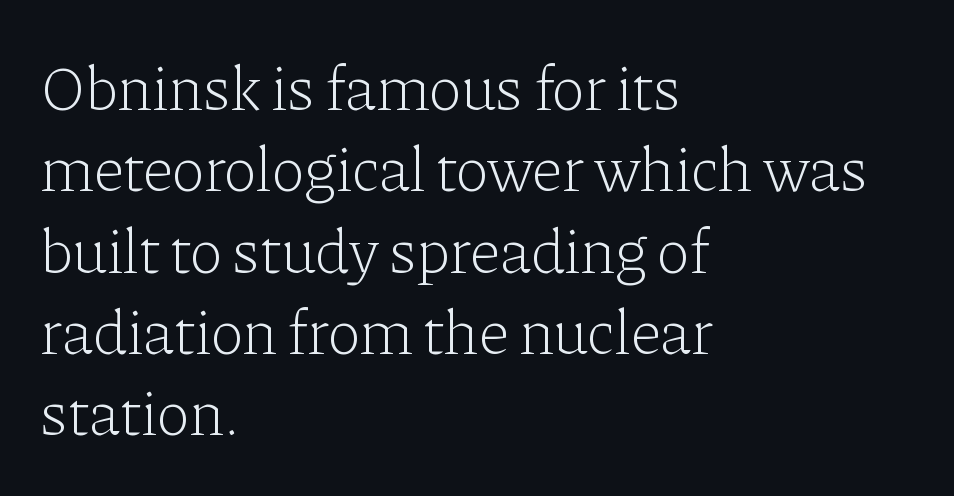
{"serif": "yes", "italic": "no", "bold": "no", "weight": "light", "width": "normal", "stroke_contrast": "low", "x_height": "medium", "monospaced": "no", "underline": "no", "align": "left", "line_spacing": "normal", "line_spacing_ratio": 1.29, "letter_spacing": "normal", "letter_spacing_em": 0.0, "glyph_px": 63}
